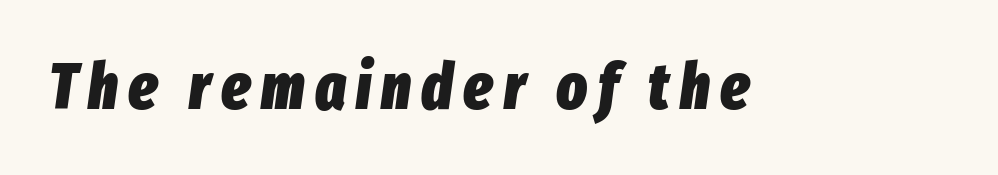
The image shows 64 px heavy, condensed type, italic (leaning right); set not underlined; low stroke contrast and a medium x-height.
